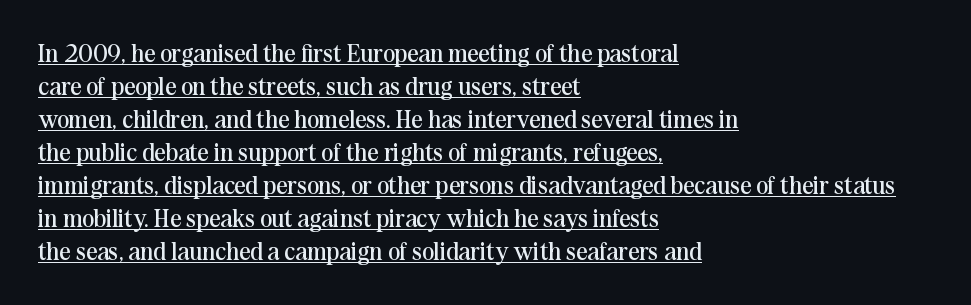
Is the letter spacing exaggerated? No — it looks like the ordinary default. Designer's note — italics off, roman on. Students, observe: this is what conventionally led text looks like. Layout note: lines flush left. Glance below the letters and you will spot a drawn line. Stems and bowls with no extra thickness — not bold.
